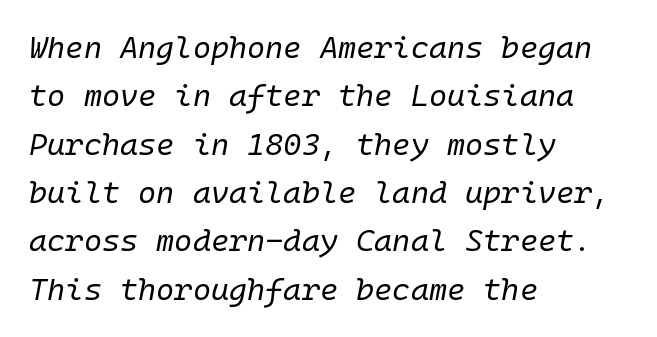
The image shows 31 px regular-weight type, italic (leaning right), monospaced; set left-aligned, normal line spacing (1.56x), normal letter spacing, not underlined; low stroke contrast and a medium x-height.
